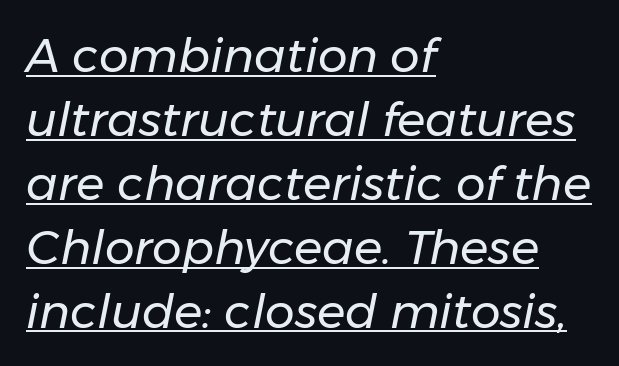
{"italic": "yes", "lean": "right", "slant_degrees": 11, "bold": "no", "weight": "regular", "width": "normal", "stroke_contrast": "low", "x_height": "medium", "monospaced": "no", "underline": "yes", "align": "left", "line_spacing": "normal", "line_spacing_ratio": 1.36, "letter_spacing": "normal", "letter_spacing_em": 0.0, "glyph_px": 47}
